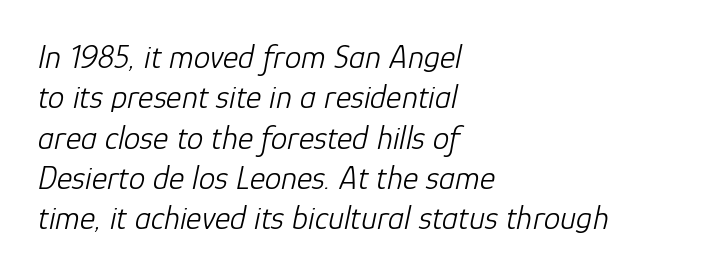
The face used here is proportionally spaced, like ordinary book or web type. Compared with a centered layout, this one pins lines to the left instead. The foot of each line stays bare and open. The strokes carry an ordinary text weight at most. If you drew a line through each stem, it would be angled.
